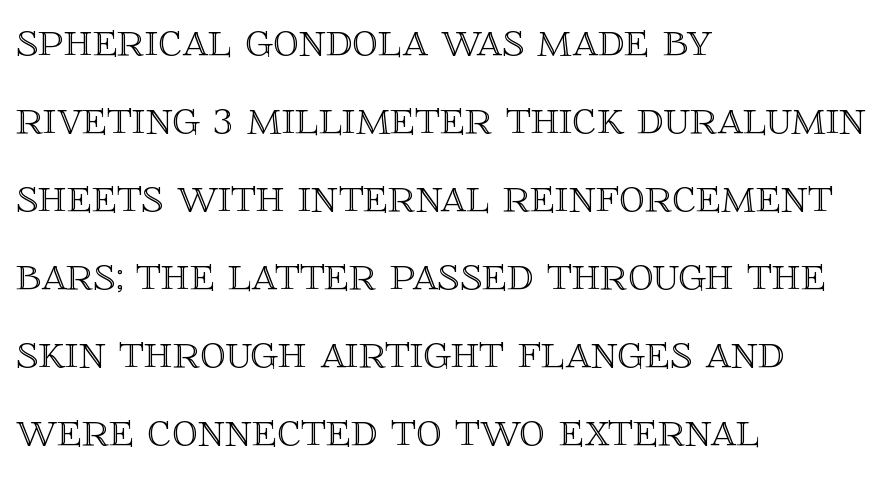
The image shows 51 px text type, upright; set left-aligned, normal line spacing (1.53x), normal letter spacing, not underlined; a large x-height.
